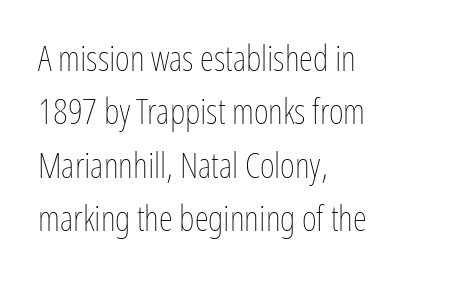
Q: Is the text bold? A: No.
Q: Is the text italic (slanted)? A: No, it is upright.
Q: Is the text underlined? A: No.
Q: How is the paragraph aligned? A: Left-aligned.
Q: Is the spacing between letters normal or unusually wide? A: Normal.
Q: Is the spacing between lines tight, normal or loose? A: Normal.
Q: Width (condensed, normal, or wide)? A: Condensed.
Q: Stroke contrast? A: Low.
Q: x-height? A: Medium.
Q: Monospaced? A: No.
